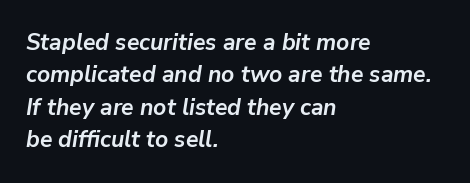
Q: Is the text bold? A: Yes.
Q: Is the text italic (slanted)? A: Yes, it leans right by about 9 degrees.
Q: Is the text underlined? A: No.
Q: How is the paragraph aligned? A: Left-aligned.
Q: Is the spacing between letters normal or unusually wide? A: Normal.
Q: Is the spacing between lines tight, normal or loose? A: Normal.
